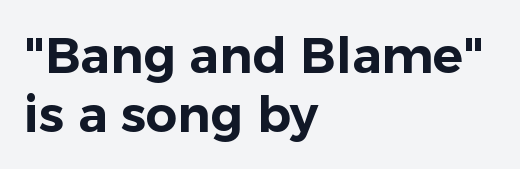
{"serif": "no", "italic": "no", "width": "normal", "stroke_contrast": "low", "x_height": "medium", "monospaced": "no", "underline": "no", "align": "left", "line_spacing_ratio": 1.18, "letter_spacing": "normal", "letter_spacing_em": 0.0, "glyph_px": 50}
